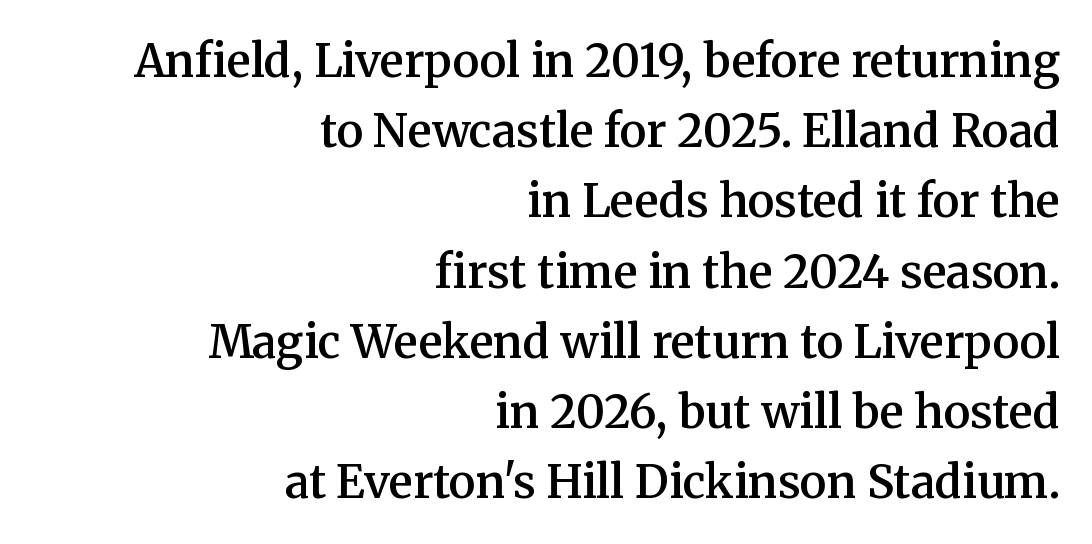
{"serif": "yes", "italic": "no", "bold": "semi", "weight": "semibold", "width": "normal", "stroke_contrast": "medium", "x_height": "medium", "monospaced": "no", "underline": "no", "align": "right", "line_spacing": "normal", "line_spacing_ratio": 1.56, "letter_spacing": "normal", "letter_spacing_em": 0.0, "glyph_px": 45}
